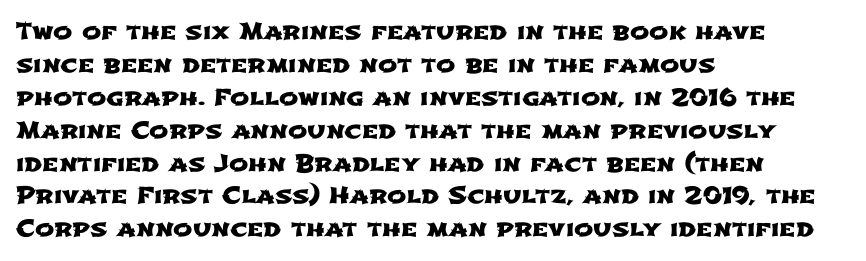
Q: Is the text underlined? A: No.
Q: How is the paragraph aligned? A: Left-aligned.
Q: Is the spacing between letters normal or unusually wide? A: Normal.
Q: Is the spacing between lines tight, normal or loose? A: Normal.
